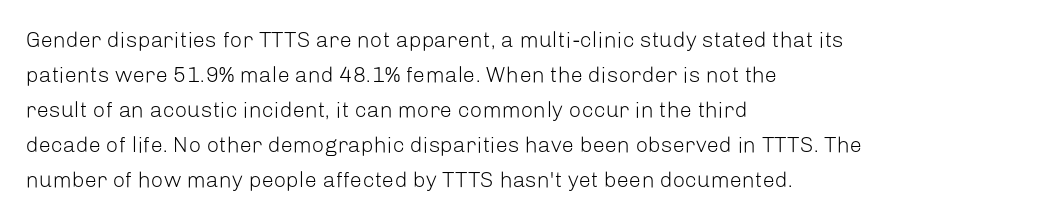
{"italic": "no", "bold": "no", "underline": "no", "align": "left", "line_spacing": "normal", "line_spacing_ratio": 1.59, "letter_spacing": "normal", "letter_spacing_em": 0.0, "glyph_px": 22}
